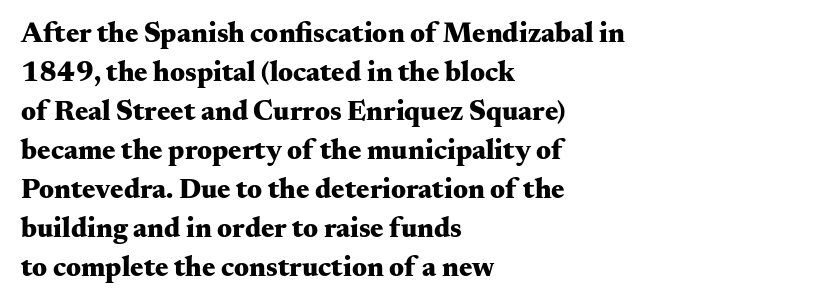
Q: Is the text bold? A: Yes.
Q: Is the text italic (slanted)? A: No, it is upright.
Q: Is the typeface a serif or a sans-serif typeface? A: Serif.
Q: Is the text underlined? A: No.
Q: How is the paragraph aligned? A: Left-aligned.
Q: Is the spacing between letters normal or unusually wide? A: Normal.
Q: Is the spacing between lines tight, normal or loose? A: Normal.
Q: Width (condensed, normal, or wide)? A: Wide.
Q: Stroke contrast? A: Medium.
Q: x-height? A: Small.
Q: Monospaced? A: No.
